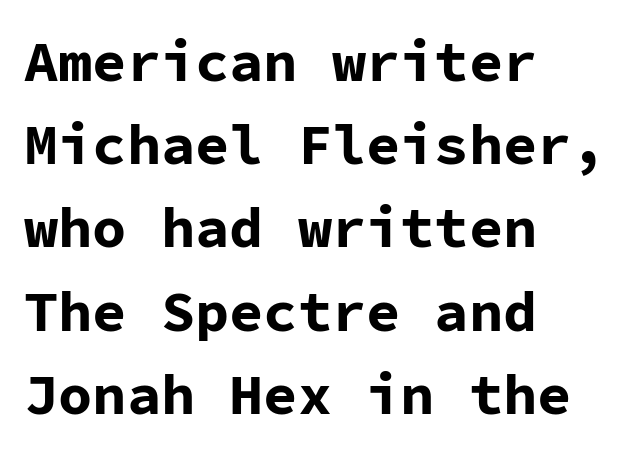
One glance says typical: line gaps are just what's usual. Spacing verdict: monospaced, one width for all characters. Rendered with straight, roman letterforms. As a designer I'd log this as weight 700, bold. The type is set solid horizontally, with unmodified tracking.
